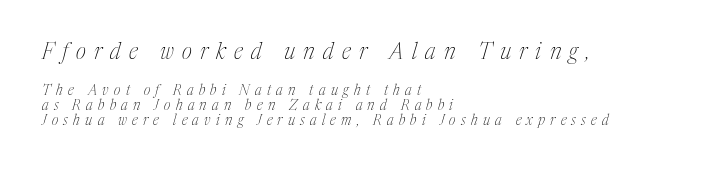
{"italic": "yes", "lean": "right", "slant_degrees": 17, "bold": "no", "underline": "no", "align": "left", "line_spacing": "tight", "line_spacing_ratio": 1.09, "letter_spacing": "wide", "letter_spacing_em": 0.38, "larger_block": "first", "size_ratio": 1.57, "glyph_px": 22}
